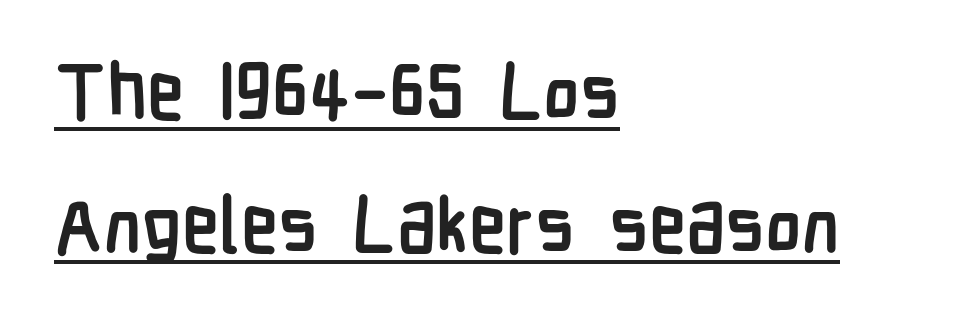
The image shows 77 px semibold, condensed sans-serif type, upright; set left-aligned, line spacing 1.73x, normal letter spacing, underlined; low stroke contrast and a medium x-height.
